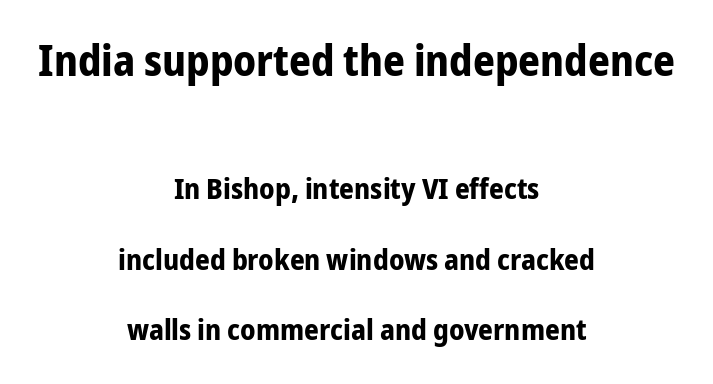
Q: Is the text bold? A: Yes.
Q: Is the text italic (slanted)? A: No, it is upright.
Q: Is the typeface a serif or a sans-serif typeface? A: Sans-serif.
Q: Is the text underlined? A: No.
Q: How is the paragraph aligned? A: Centered.
Q: Is the spacing between letters normal or unusually wide? A: Normal.
Q: Is the spacing between lines tight, normal or loose? A: Loose.
Q: Which block of text is set in a larger size, the first (top) or the second (bottom)? A: The first (top) one.
Q: Width (condensed, normal, or wide)? A: Condensed.
Q: Stroke contrast? A: Low.
Q: x-height? A: Medium.
Q: Monospaced? A: No.
